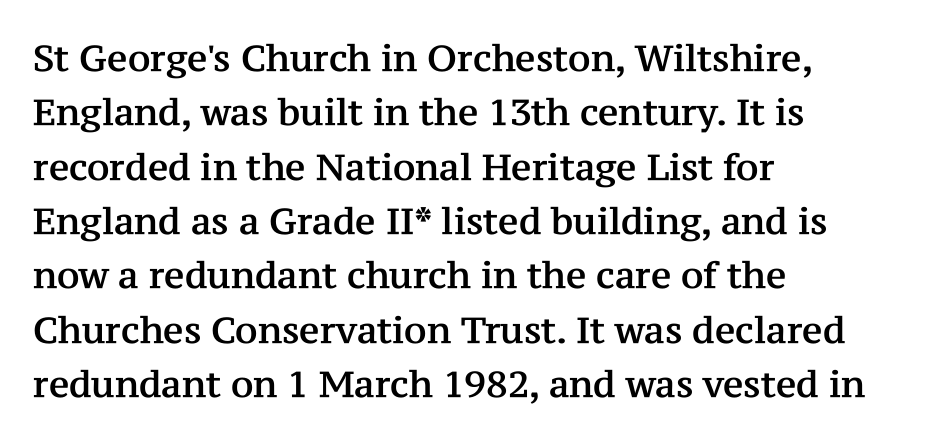
The image shows 36 px serif type, upright; set left-aligned, normal line spacing (1.51x), normal letter spacing, not underlined; medium stroke contrast and a medium x-height.
